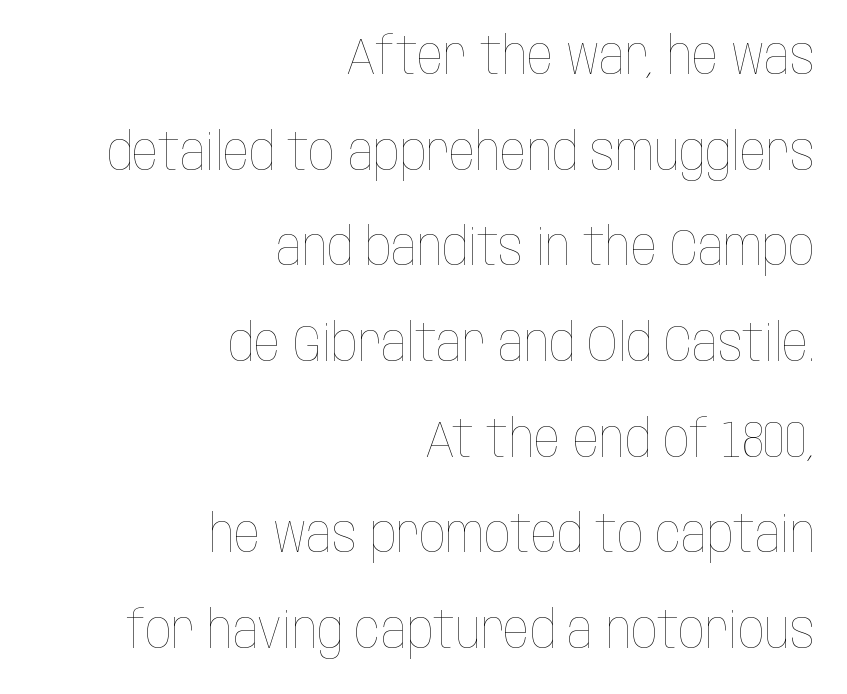
The image shows 52 px thin, condensed type, upright; set right-aligned, line spacing 1.84x, normal letter spacing, not underlined; low stroke contrast and a large x-height.
